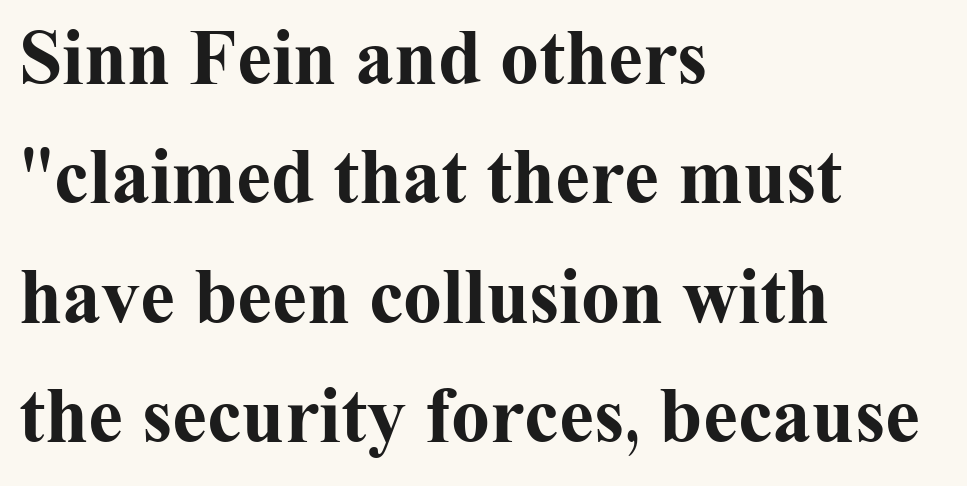
{"serif": "yes", "italic": "no", "bold": "yes", "weight": "bold", "width": "normal", "stroke_contrast": "medium", "x_height": "medium", "monospaced": "no", "underline": "no", "align": "left", "line_spacing": "normal", "line_spacing_ratio": 1.53, "letter_spacing": "normal", "letter_spacing_em": 0.0, "glyph_px": 78}
